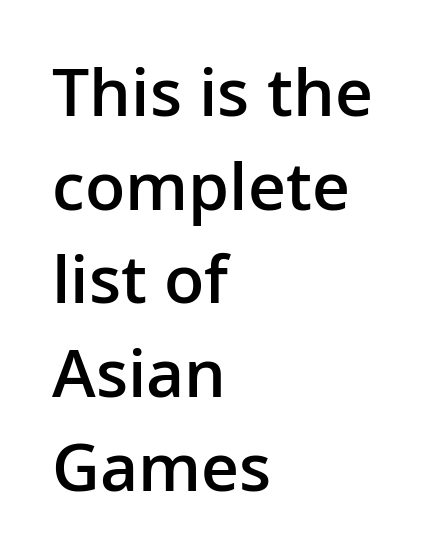
The image shows 66 px semibold sans-serif type, upright; set left-aligned, normal line spacing (1.42x), normal letter spacing, not underlined; low stroke contrast and a medium x-height.
